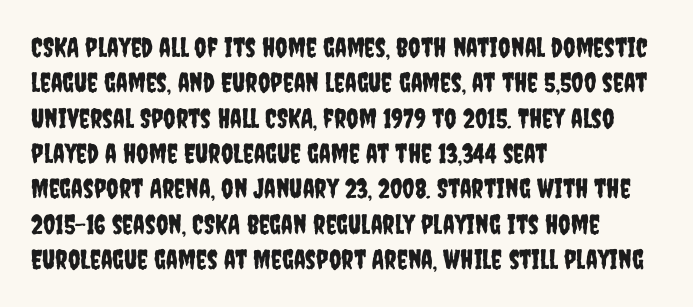
Interline gaps are of average width in this sample. The axis of the letterforms is exactly vertical. Casual observation: everything's shoved over to the left. These lines keep a tight, regular rhythm from letter to letter. Unmarked baselines from the first word to the last.
